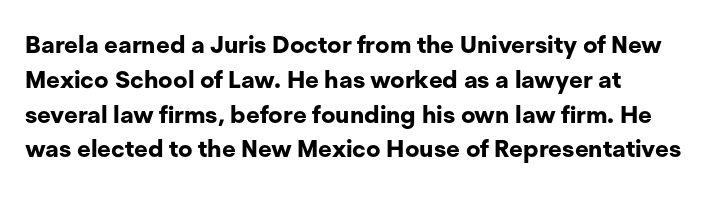
Q: Is the text bold? A: Yes.
Q: Is the text italic (slanted)? A: No, it is upright.
Q: Is the text underlined? A: No.
Q: How is the paragraph aligned? A: Left-aligned.
Q: Is the spacing between letters normal or unusually wide? A: Normal.
Q: Is the spacing between lines tight, normal or loose? A: Normal.
